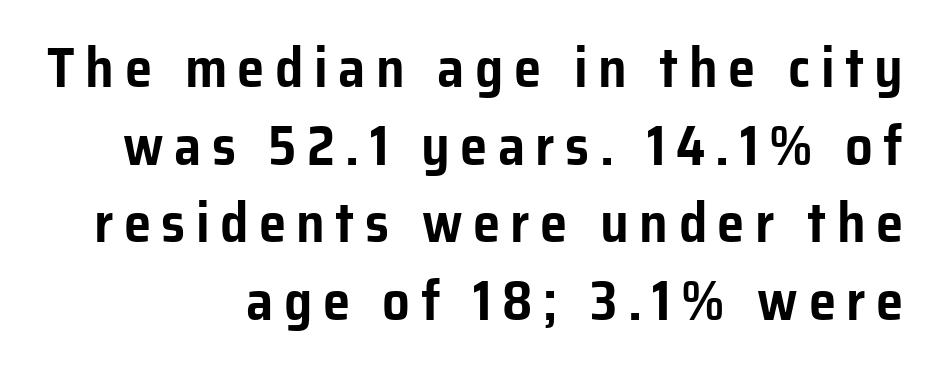
The image shows 55 px sans-serif type, upright; set right-aligned, normal line spacing (1.41x), not underlined; low stroke contrast and a medium x-height.
